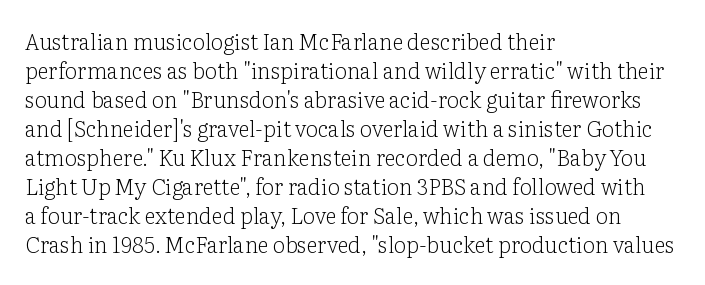
Tall strokes in this sample are plumb rather than angled. The passage shown has conventional tracking throughout. Every row of glyphs begins at an identical x-position on the left. A normal amount of white space separates one row of letters from the next. Type without underlining.
